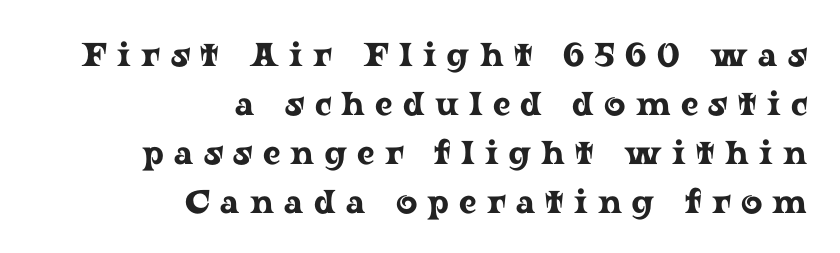
The font's upright variant was chosen for this text. A bare baseline throughout the passage. Horizontal alignment here is rightward, an uncommon choice for prose. Spacing verdict: proportional, widths tailored to each character. In terms of letterform style, serifs are clearly present.
